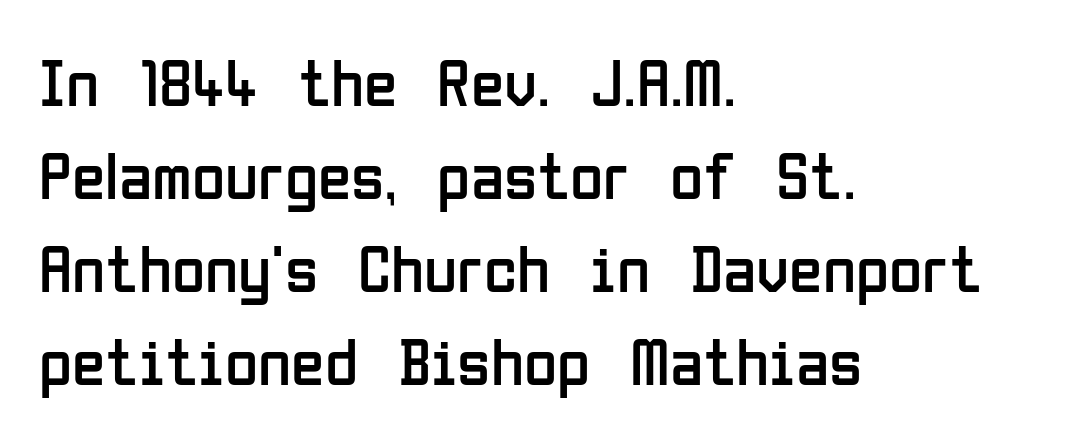
{"serif": "no", "italic": "no", "bold": "no", "weight": "regular", "width": "condensed", "stroke_contrast": "low", "x_height": "medium", "monospaced": "no", "underline": "no", "align": "left", "line_spacing": "normal", "line_spacing_ratio": 1.37, "letter_spacing": "normal", "letter_spacing_em": 0.0, "glyph_px": 68}
